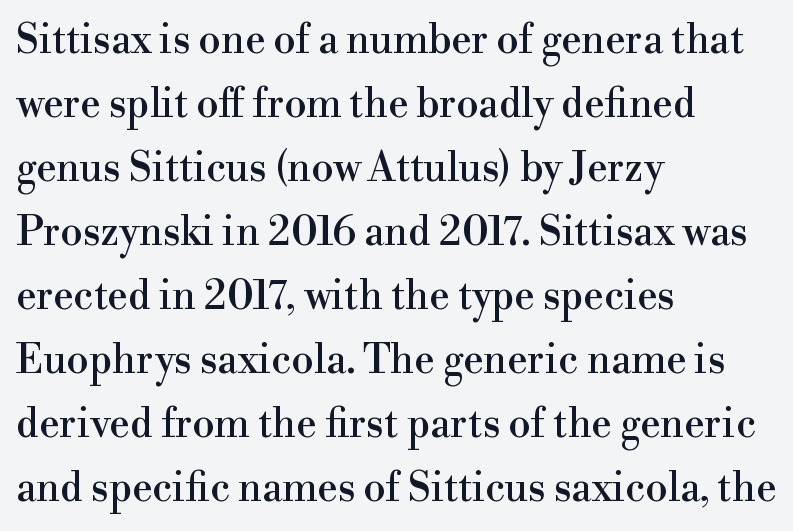
Q: Is the text italic (slanted)? A: No, it is upright.
Q: Is the typeface a serif or a sans-serif typeface? A: Serif.
Q: Is the text underlined? A: No.
Q: How is the paragraph aligned? A: Left-aligned.
Q: Is the spacing between letters normal or unusually wide? A: Normal.
Q: Is the spacing between lines tight, normal or loose? A: Normal.
Q: Width (condensed, normal, or wide)? A: Normal.
Q: x-height? A: Small.
Q: Monospaced? A: No.
